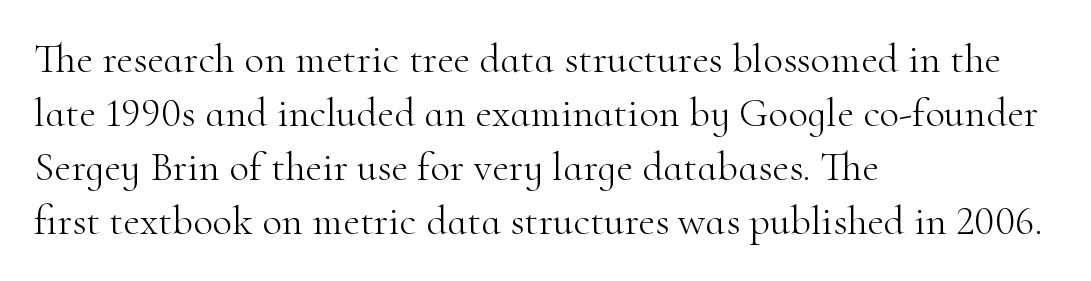
The image shows 41 px light serif type, upright; set left-aligned, normal line spacing (1.32x), normal letter spacing, not underlined; high stroke contrast and a small x-height.
